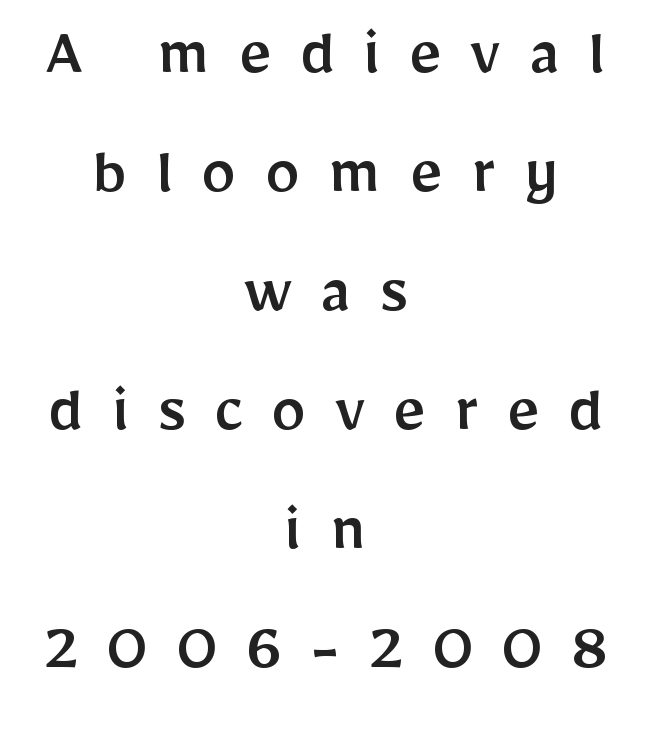
Font category for this specimen: sans-serif. The compositor balanced each line on the midline. Each letter keeps its own natural width here, so spacing adapts to shape. Vertical strokes here are truly vertical. Has an underline been added? It has not.
